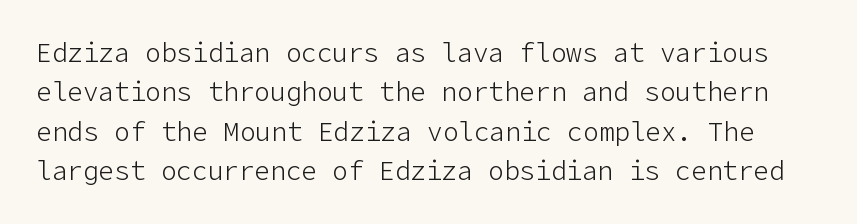
No heavy texture on the line: the type isn't bold. A bare baseline throughout the passage. When letters stand straight like this, we call the style roman or upright. Default kerning and tracking; the words read as compact shapes. The space between consecutive lines is moderate.
